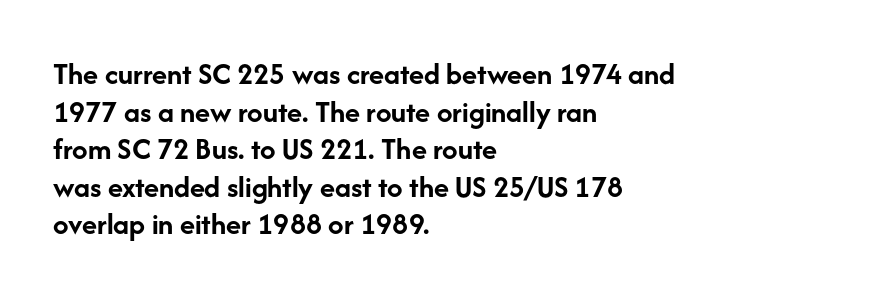
The image shows 31 px semibold sans-serif type, upright; set left-aligned, line spacing 1.21x, normal letter spacing, not underlined; low stroke contrast and a medium x-height.
